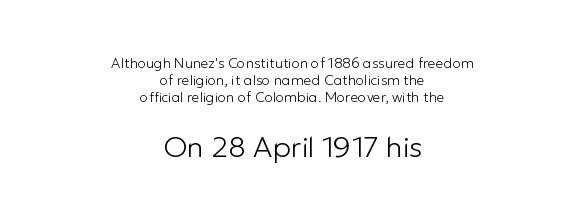
{"serif": "no", "italic": "no", "bold": "no", "weight": "light", "width": "normal", "stroke_contrast": "low", "x_height": "medium", "monospaced": "no", "underline": "no", "align": "center", "line_spacing_ratio": 1.22, "letter_spacing": "normal", "letter_spacing_em": 0.0, "larger_block": "second", "size_ratio": 2.07, "glyph_px": 29}
